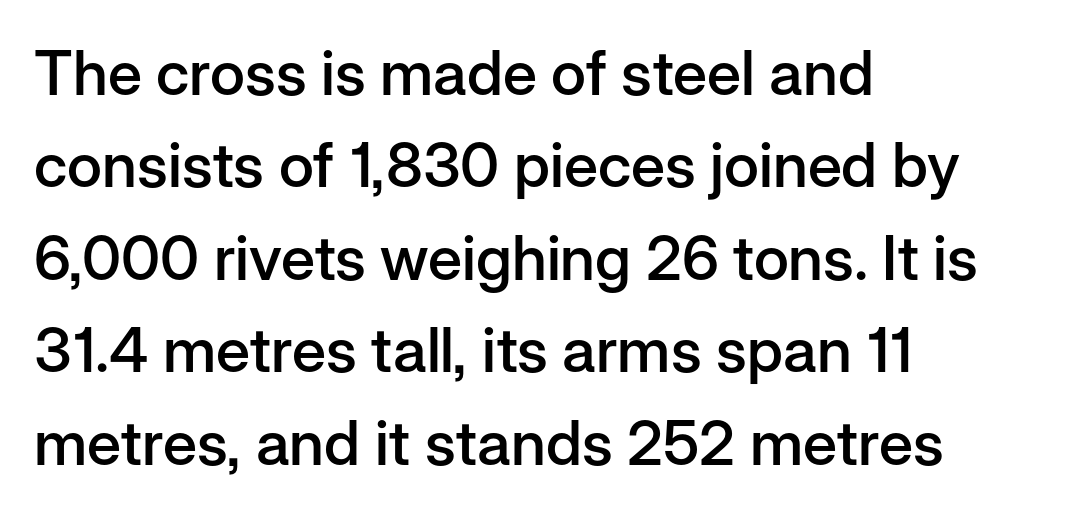
The passage shown has conventional tracking throughout. This sample has the flowing, uneven cadence of proportional lettering. This sample uses an upright cut, with every glyph sitting square on the baseline. Moderately thickened strokes mark this as semibold type. In terms of leading, this rendering sits right in the middle. Plain, unruled lines of type.
